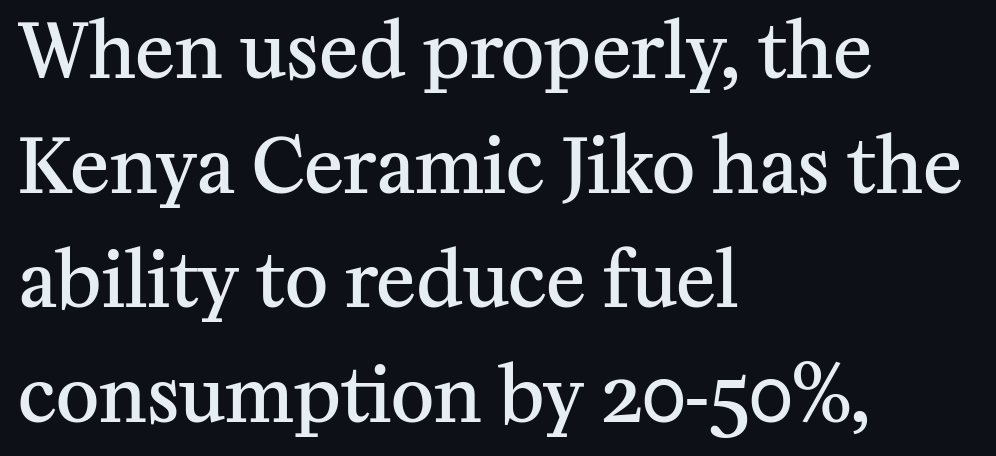
The axis of the letterforms is exactly vertical. Compared with an ordinary text face, these strokes are moderately heavier — a semibold. Do the characters align in a grid? No, the font is proportional. A bare baseline throughout the passage.
